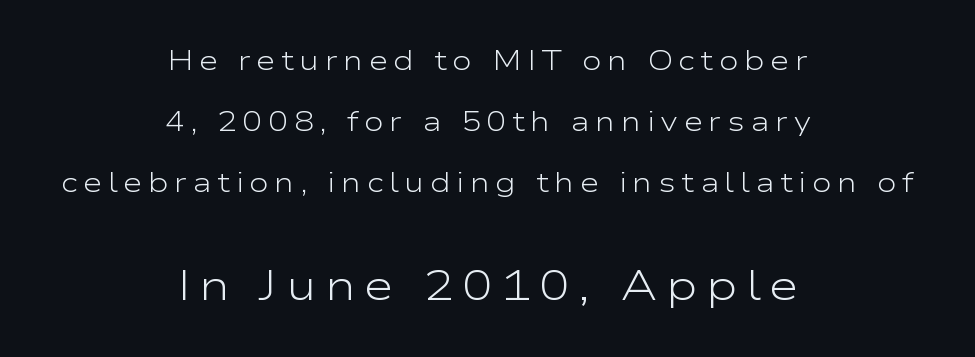
The image shows 41 px light, wide sans-serif type, upright; set centered, loose line spacing (2.26x), unusually wide letter spacing (+0.2 em), not underlined; the second (bottom) block is 1.52x larger; low stroke contrast and a medium x-height.
